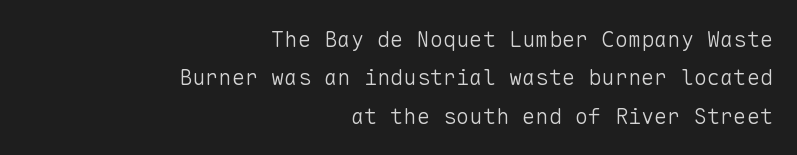
The image shows 22 px text type, upright; set right-aligned, line spacing 1.74x, normal letter spacing, not underlined.
